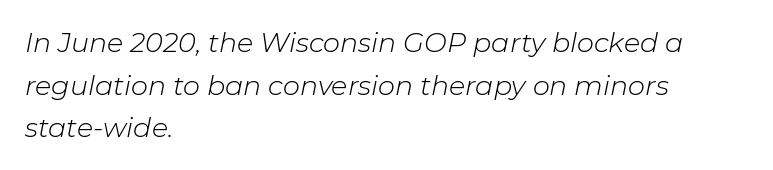
The line-height multiplier appears to be the usual default. Italic: yes, the glyphs are oblique. Stems here are at most as thick as an everyday book face. Layout note: lines flush left. Lines of text with bare space underneath. A typesetter would call this zero additional tracking.
